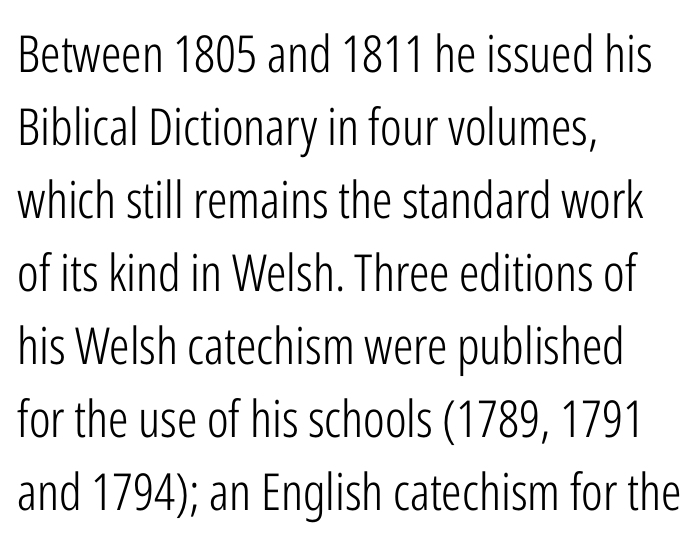
The image shows 51 px light, condensed sans-serif type, upright; set left-aligned, normal line spacing (1.43x), normal letter spacing, not underlined; low stroke contrast and a medium x-height.
